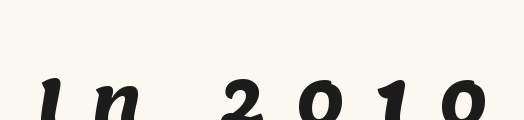
The image shows 66 px heavy sans-serif type; set unusually wide letter spacing (+0.44 em), not underlined; medium stroke contrast and a large x-height.
